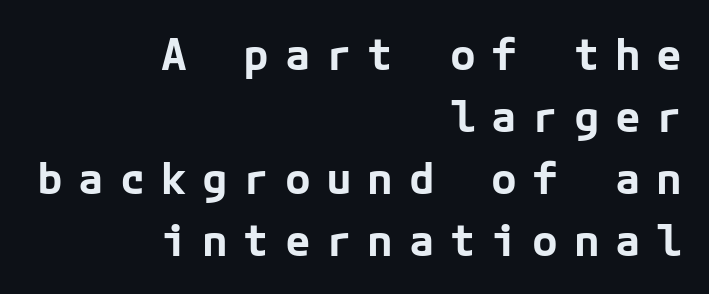
Q: Is the text bold? A: Yes.
Q: Is the text italic (slanted)? A: No, it is upright.
Q: Is the typeface a serif or a sans-serif typeface? A: Sans-serif.
Q: Is the text underlined? A: No.
Q: How is the paragraph aligned? A: Right-aligned.
Q: Is the spacing between letters normal or unusually wide? A: Unusually wide.
Q: Is the spacing between lines tight, normal or loose? A: Normal.
Q: Width (condensed, normal, or wide)? A: Normal.
Q: Stroke contrast? A: Low.
Q: x-height? A: Medium.
